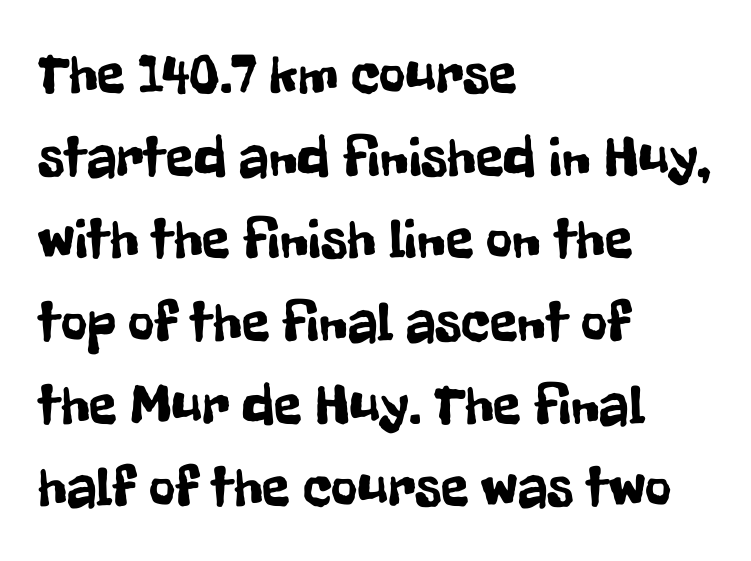
Think of a printed novel: that variable character pitch is what you see here. Plain, unruled lines of type. It's the straight-up-and-down kind of type. Are there feet on the stems? There aren't — it's a sans. The vertical gap from one line to the next is medium.
